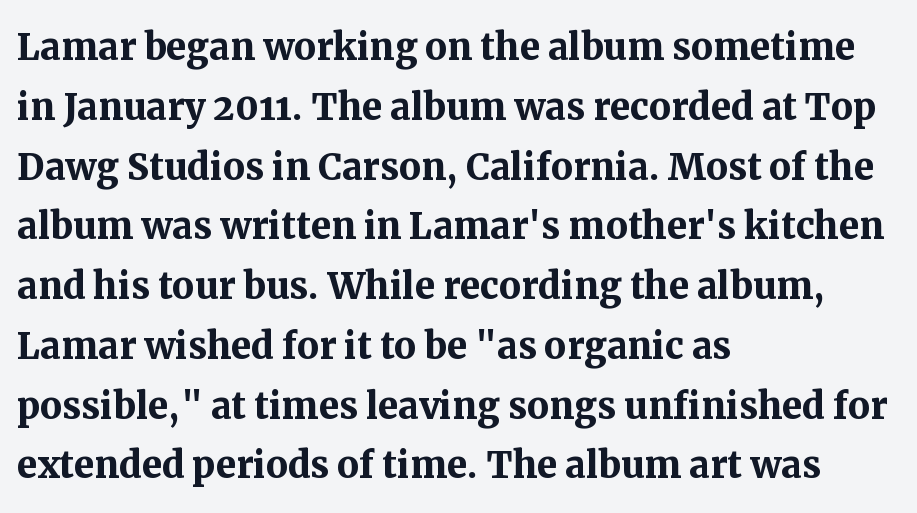
It's the straight-up-and-down kind of type. Look at the bottom of the vertical strokes: they flare into serifs here. Alignment: flush left. There is no visible air inserted between adjacent glyphs. Honestly, there is no underline to notice here at all. Typesetter's note: full bold, strokes at maximum text heaviness.
